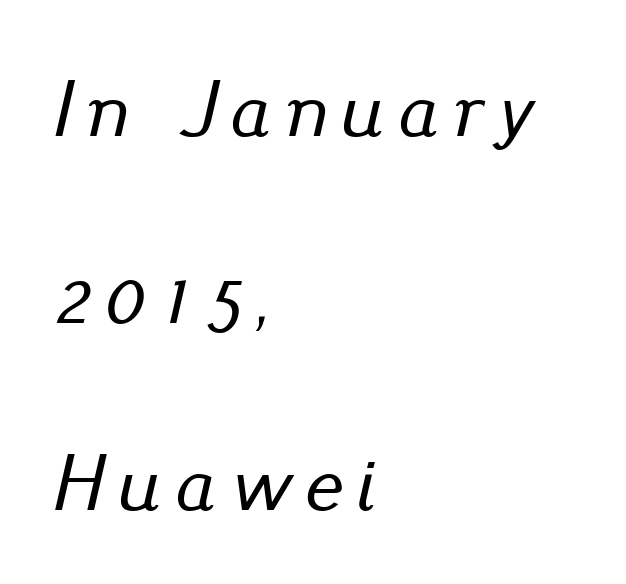
The image shows 79 px text type, italic (leaning right); set left-aligned, loose line spacing (2.37x), not underlined; low stroke contrast and a small x-height.
